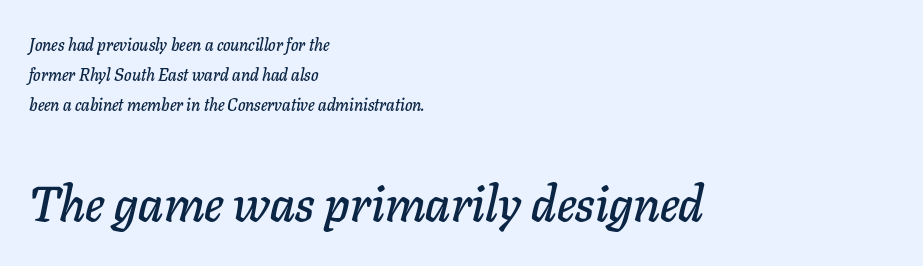
Q: Is the text italic (slanted)? A: Yes, it leans right by about 11 degrees.
Q: Is the text underlined? A: No.
Q: How is the paragraph aligned? A: Left-aligned.
Q: Is the spacing between letters normal or unusually wide? A: Normal.
Q: Which block of text is set in a larger size, the first (top) or the second (bottom)? A: The second (bottom) one.
Q: Width (condensed, normal, or wide)? A: Normal.
Q: Stroke contrast? A: Low.
Q: x-height? A: Medium.
Q: Monospaced? A: No.
